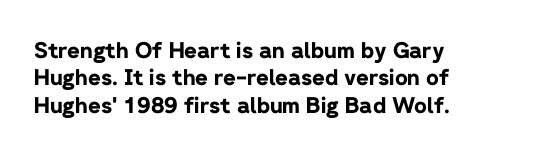
The image shows 22 px bold type, upright; set left-aligned, normal line spacing (1.25x), normal letter spacing, not underlined.
